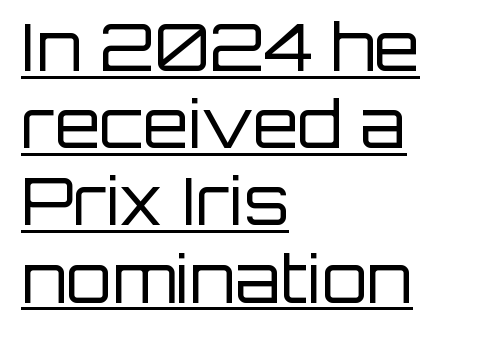
Every row of glyphs begins at an identical x-position on the left. Tall strokes in this sample are plumb rather than angled. Has an underline been added? It has. These glyphs show unthickened strokes, regular width or finer. The tracking reads as untouched default to a designer's eye.
